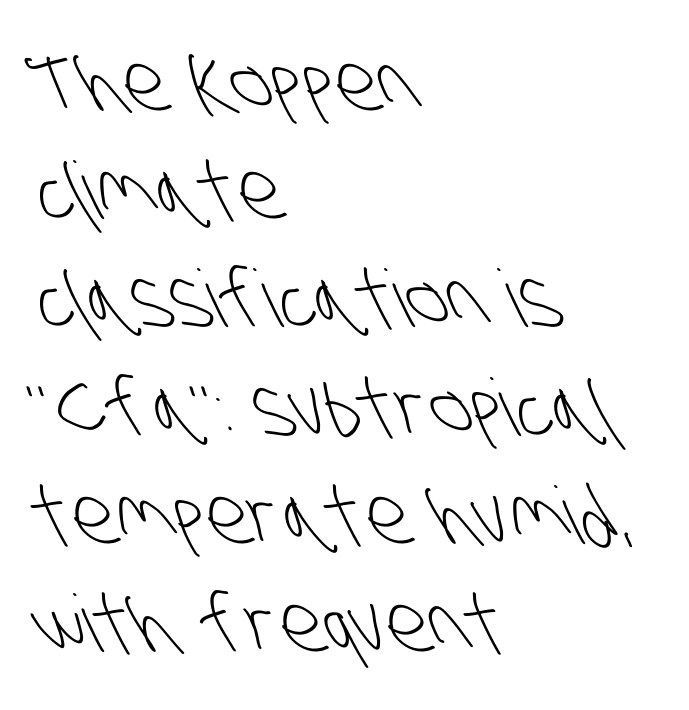
Q: Is the text bold? A: No.
Q: Is the typeface a serif or a sans-serif typeface? A: Sans-serif.
Q: Is the text underlined? A: No.
Q: How is the paragraph aligned? A: Left-aligned.
Q: Is the spacing between letters normal or unusually wide? A: Normal.
Q: Is the spacing between lines tight, normal or loose? A: Normal.
Q: Width (condensed, normal, or wide)? A: Condensed.
Q: Stroke contrast? A: Low.
Q: x-height? A: Large.
Q: Monospaced? A: No.
